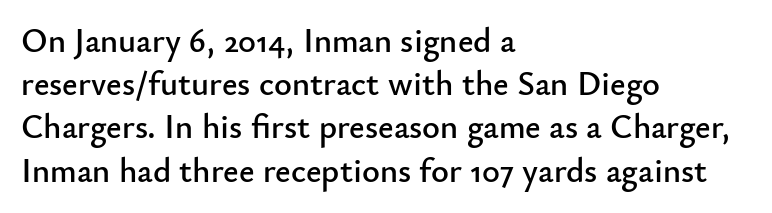
A typesetter would mark this as roman, not italic. The leading is moderate, giving the passage an even texture. Words float on clear page, feet unadorned. Character widths vary here, with narrow letters taking less room than wide ones. These lines are set flush left with a ragged right edge. Are there feet on the stems? There aren't — it's a sans.
